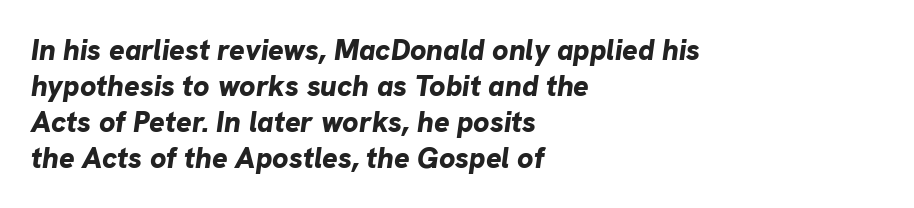
The image shows 29 px bold type, italic (leaning right); set left-aligned, line spacing 1.24x, normal letter spacing, not underlined; low stroke contrast and a medium x-height.
